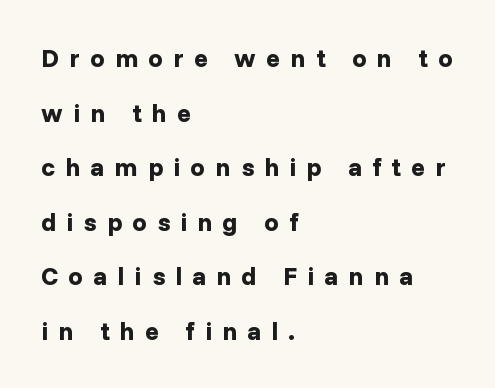
Students, this is bold: see how much ink each stroke carries. The gaps between neighbouring characters are conspicuously large. These lines were composed using upright roman letters. Line starts are locked; line ends wander.
